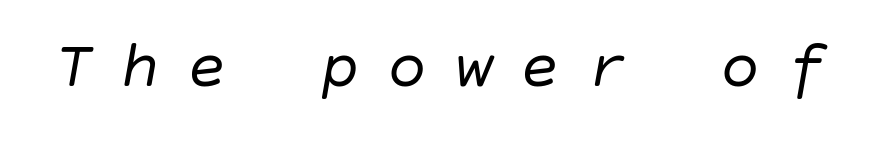
{"italic": "yes", "lean": "right", "slant_degrees": 10, "bold": "no", "weight": "regular", "width": "normal", "stroke_contrast": "low", "x_height": "large", "underline": "no", "letter_spacing": "wide", "letter_spacing_em": 0.41, "glyph_px": 66}
